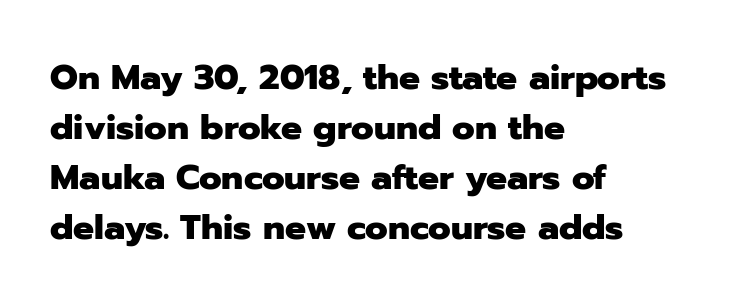
{"serif": "no", "italic": "no", "bold": "yes", "weight": "heavy", "width": "normal", "stroke_contrast": "low", "x_height": "medium", "monospaced": "no", "underline": "no", "align": "left", "line_spacing": "normal", "line_spacing_ratio": 1.43, "letter_spacing": "normal", "letter_spacing_em": 0.0, "glyph_px": 35}
